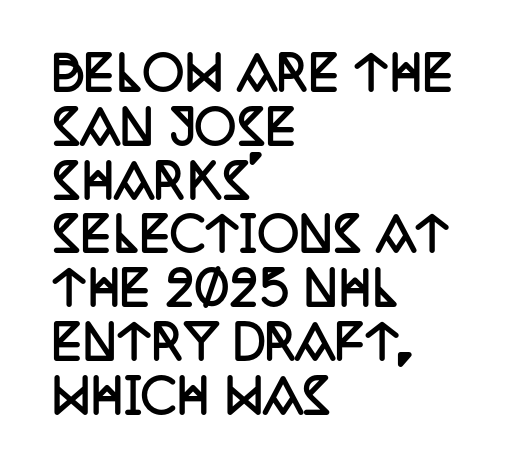
The image shows 46 px semibold, condensed serif type, upright; set left-aligned, line spacing 1.17x, normal letter spacing, not underlined; low stroke contrast and a large x-height.
